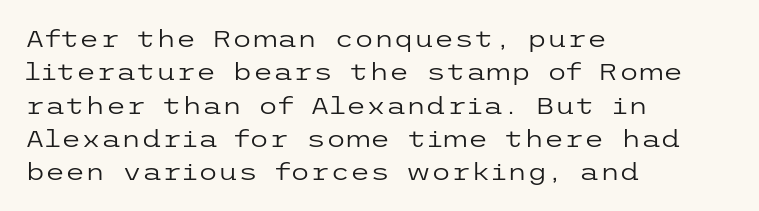
Q: Is the text bold? A: No.
Q: Is the text italic (slanted)? A: No, it is upright.
Q: Is the text underlined? A: No.
Q: How is the paragraph aligned? A: Left-aligned.
Q: Is the spacing between letters normal or unusually wide? A: Normal.
Q: Is the spacing between lines tight, normal or loose? A: Normal.
